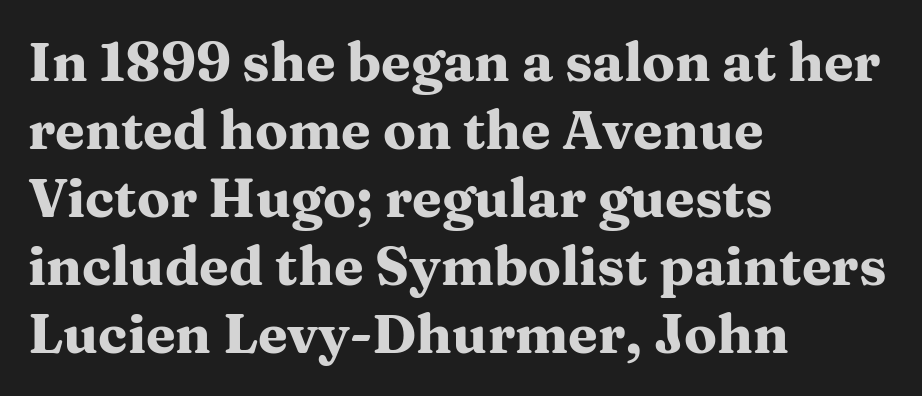
{"serif": "yes", "italic": "no", "bold": "yes", "weight": "heavy", "width": "wide", "stroke_contrast": "medium", "x_height": "medium", "monospaced": "no", "underline": "no", "align": "left", "line_spacing": "normal", "line_spacing_ratio": 1.26, "letter_spacing": "normal", "letter_spacing_em": 0.0, "glyph_px": 54}
